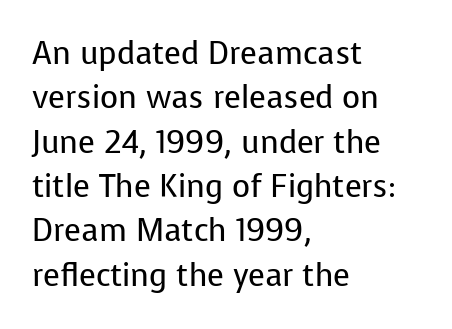
Q: Is the text bold? A: No.
Q: Is the text italic (slanted)? A: No, it is upright.
Q: Is the typeface a serif or a sans-serif typeface? A: Sans-serif.
Q: Is the text underlined? A: No.
Q: How is the paragraph aligned? A: Left-aligned.
Q: Is the spacing between letters normal or unusually wide? A: Normal.
Q: Is the spacing between lines tight, normal or loose? A: Normal.
Q: Width (condensed, normal, or wide)? A: Normal.
Q: Stroke contrast? A: Low.
Q: x-height? A: Medium.
Q: Monospaced? A: No.
